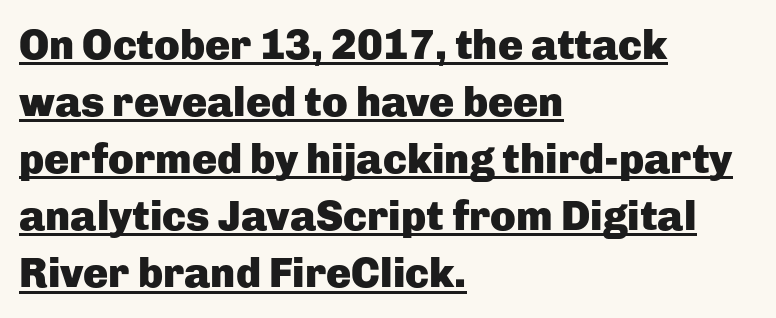
Q: Is the text bold? A: Yes.
Q: Is the text italic (slanted)? A: No, it is upright.
Q: Is the typeface a serif or a sans-serif typeface? A: Sans-serif.
Q: Is the text underlined? A: Yes.
Q: How is the paragraph aligned? A: Left-aligned.
Q: Is the spacing between letters normal or unusually wide? A: Normal.
Q: Is the spacing between lines tight, normal or loose? A: Normal.
Q: Width (condensed, normal, or wide)? A: Normal.
Q: Stroke contrast? A: Low.
Q: x-height? A: Medium.
Q: Monospaced? A: No.
